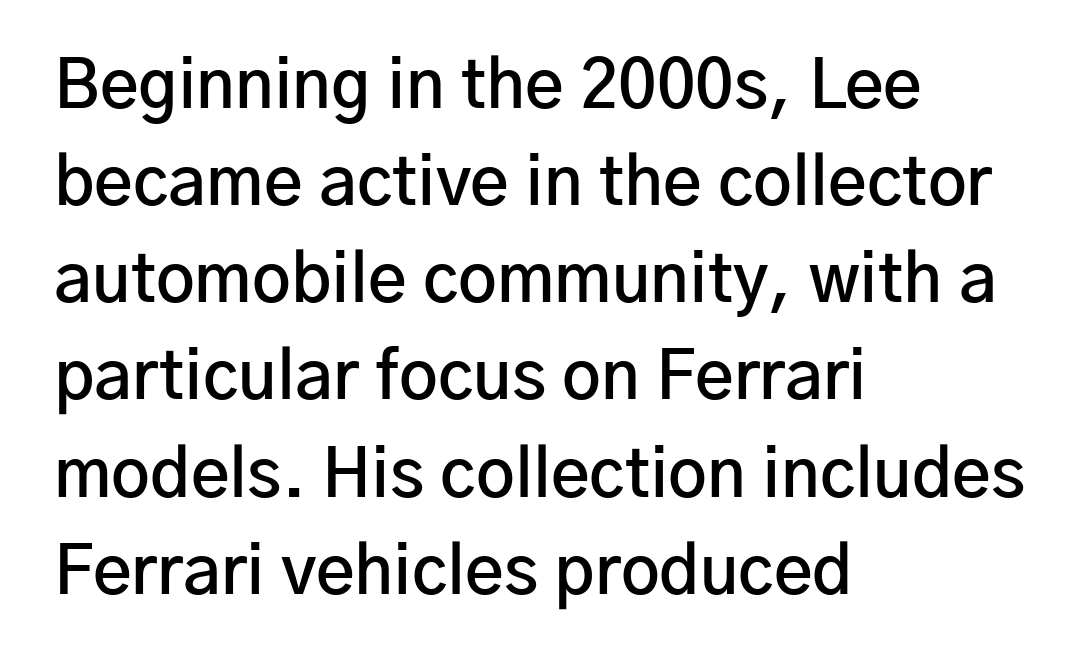
Notice how descenders clear the ascenders below comfortably — that's standard leading. What kind of face is this? One without serifs — a sans. Each word holds together tightly as a unit, with standard inter-letter gaps. The lines are quadded left.
